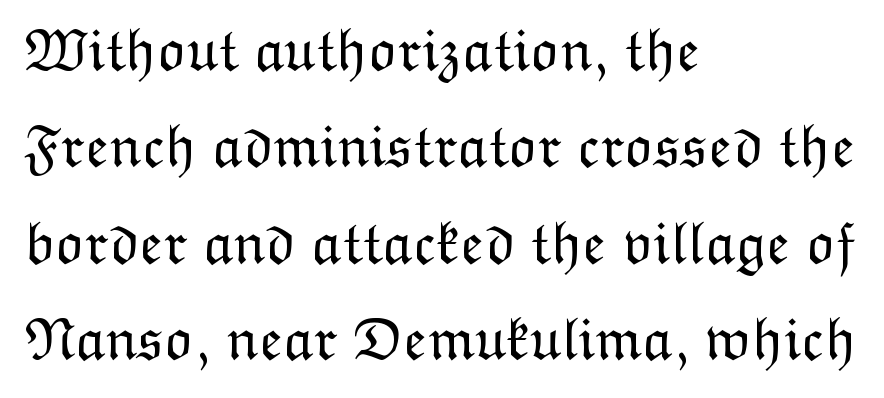
Q: Is the text bold? A: No.
Q: Is the text italic (slanted)? A: No, it is upright.
Q: Is the text underlined? A: No.
Q: How is the paragraph aligned? A: Left-aligned.
Q: Is the spacing between letters normal or unusually wide? A: Normal.
Q: Is the spacing between lines tight, normal or loose? A: Normal.
Q: Width (condensed, normal, or wide)? A: Normal.
Q: Stroke contrast? A: Low.
Q: x-height? A: Medium.
Q: Monospaced? A: No.
